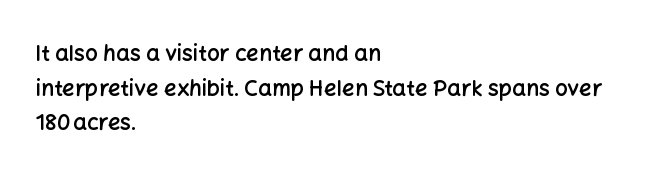
Q: Is the text bold? A: Semi-bold.
Q: Is the text italic (slanted)? A: No, it is upright.
Q: Is the text underlined? A: No.
Q: How is the paragraph aligned? A: Left-aligned.
Q: Is the spacing between letters normal or unusually wide? A: Normal.
Q: Is the spacing between lines tight, normal or loose? A: Normal.
